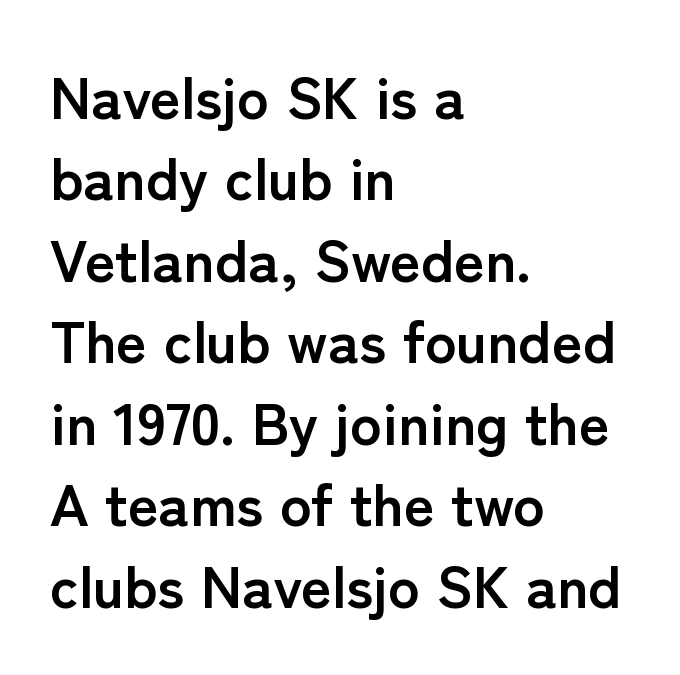
Q: Is the text bold? A: Yes.
Q: Is the text italic (slanted)? A: No, it is upright.
Q: Is the typeface a serif or a sans-serif typeface? A: Sans-serif.
Q: Is the text underlined? A: No.
Q: How is the paragraph aligned? A: Left-aligned.
Q: Is the spacing between letters normal or unusually wide? A: Normal.
Q: Is the spacing between lines tight, normal or loose? A: Normal.
Q: Width (condensed, normal, or wide)? A: Normal.
Q: Stroke contrast? A: Low.
Q: x-height? A: Medium.
Q: Monospaced? A: No.
